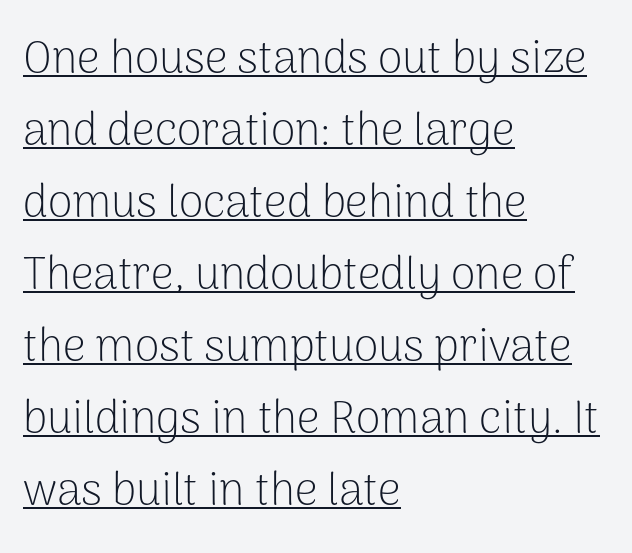
Visually the block forms a straight wall on the left and a jagged coastline on the right. The rendering uses natural spacing where letterforms have individual widths. The letters look calm and open, with moderate or lighter stems. This sample carries an underscore along the baseline area. Unlike italic type, these characters show no tilt at all.
